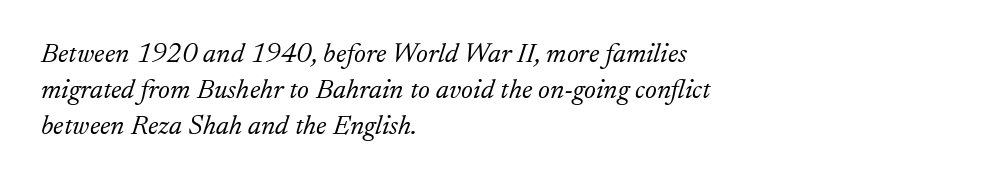
Q: Is the text bold? A: No.
Q: Is the text italic (slanted)? A: Yes, it leans right by about 17 degrees.
Q: Is the typeface a serif or a sans-serif typeface? A: Serif.
Q: Is the text underlined? A: No.
Q: How is the paragraph aligned? A: Left-aligned.
Q: Is the spacing between letters normal or unusually wide? A: Normal.
Q: Is the spacing between lines tight, normal or loose? A: Normal.
Q: Width (condensed, normal, or wide)? A: Normal.
Q: Stroke contrast? A: Low.
Q: x-height? A: Small.
Q: Monospaced? A: No.
